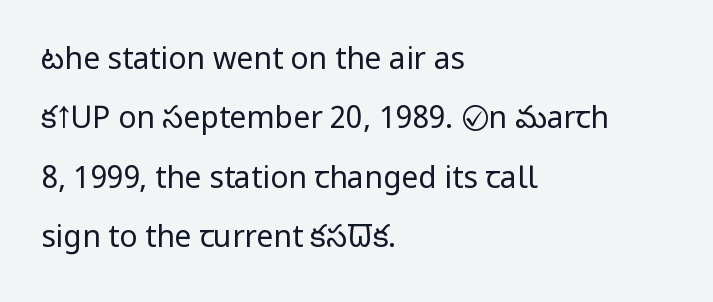
Q: Is the text bold? A: No.
Q: Is the text italic (slanted)? A: No, it is upright.
Q: Is the typeface a serif or a sans-serif typeface? A: Sans-serif.
Q: Is the text underlined? A: No.
Q: How is the paragraph aligned? A: Left-aligned.
Q: Is the spacing between letters normal or unusually wide? A: Normal.
Q: Is the spacing between lines tight, normal or loose? A: Loose.
Q: Width (condensed, normal, or wide)? A: Condensed.
Q: Stroke contrast? A: Low.
Q: x-height? A: Large.
Q: Monospaced? A: No.
